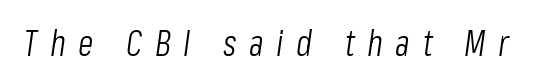
The image shows 36 px light, condensed type, italic (leaning right); set unusually wide letter spacing (+0.35 em), not underlined; low stroke contrast and a medium x-height.
